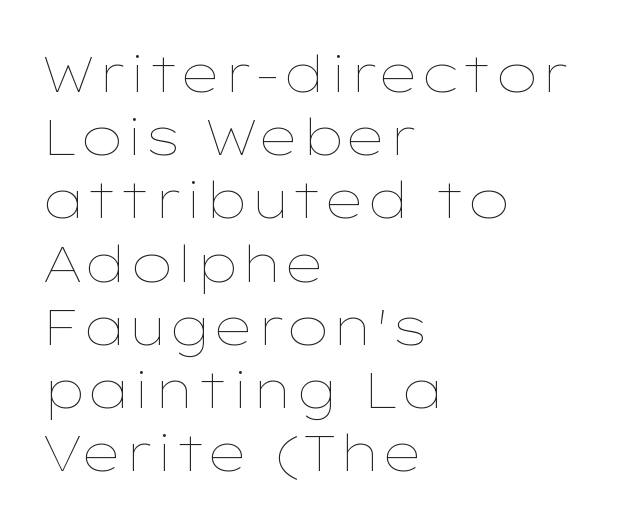
The image shows 51 px thin, wide type, upright; set left-aligned, line spacing 1.24x, normal letter spacing, not underlined; low stroke contrast and a medium x-height.
